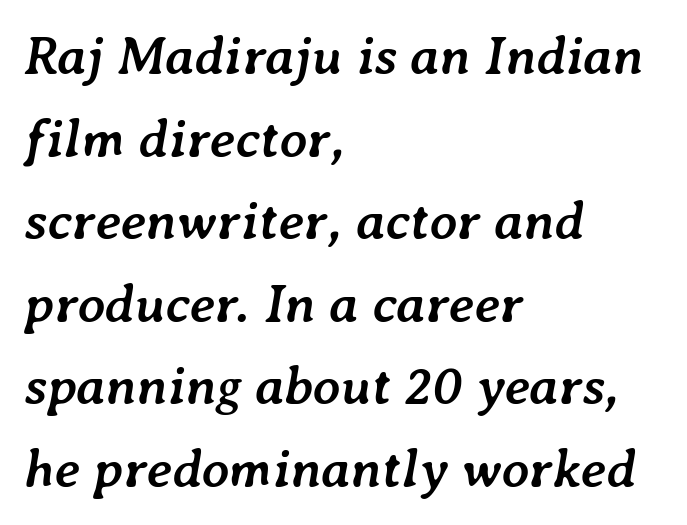
{"italic": "yes", "lean": "right", "slant_degrees": 7, "bold": "yes", "weight": "semibold", "width": "normal", "stroke_contrast": "low", "x_height": "medium", "monospaced": "no", "underline": "no", "align": "left", "line_spacing": "normal", "line_spacing_ratio": 1.53, "letter_spacing": "normal", "letter_spacing_em": 0.0, "glyph_px": 54}
